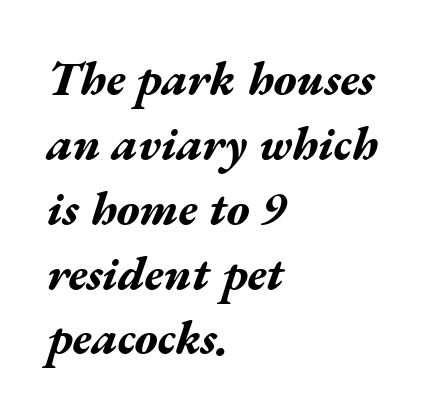
{"italic": "yes", "lean": "right", "slant_degrees": 17, "bold": "yes", "weight": "bold", "width": "wide", "stroke_contrast": "medium", "x_height": "medium", "monospaced": "no", "underline": "no", "align": "left", "line_spacing": "normal", "line_spacing_ratio": 1.38, "letter_spacing": "normal", "letter_spacing_em": 0.0, "glyph_px": 47}
